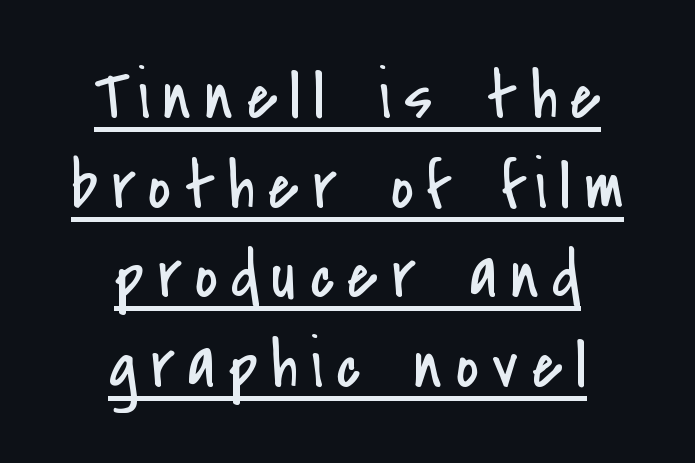
The image shows 70 px regular-weight, condensed sans-serif type, upright; set centered, normal line spacing (1.28x), underlined; low stroke contrast and a small x-height.
